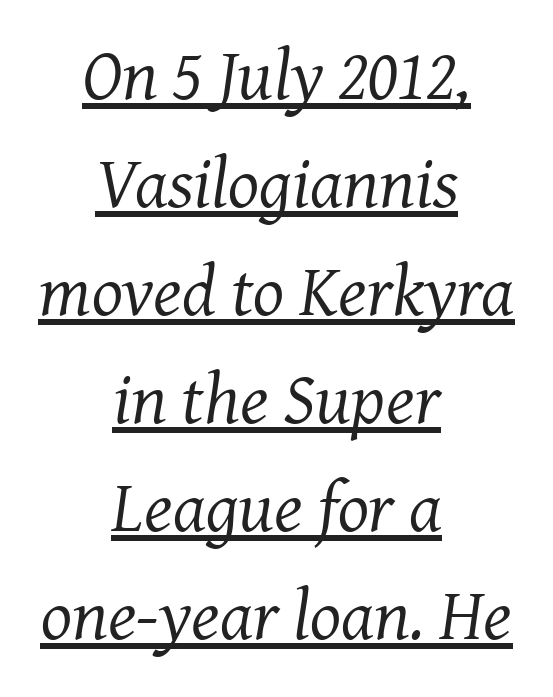
Q: Is the text bold? A: No.
Q: Is the text italic (slanted)? A: Yes, it leans right by about 7 degrees.
Q: Is the typeface a serif or a sans-serif typeface? A: Serif.
Q: Is the text underlined? A: Yes.
Q: How is the paragraph aligned? A: Centered.
Q: Is the spacing between letters normal or unusually wide? A: Normal.
Q: Is the spacing between lines tight, normal or loose? A: Normal.
Q: Width (condensed, normal, or wide)? A: Normal.
Q: Stroke contrast? A: Medium.
Q: x-height? A: Medium.
Q: Monospaced? A: No.
